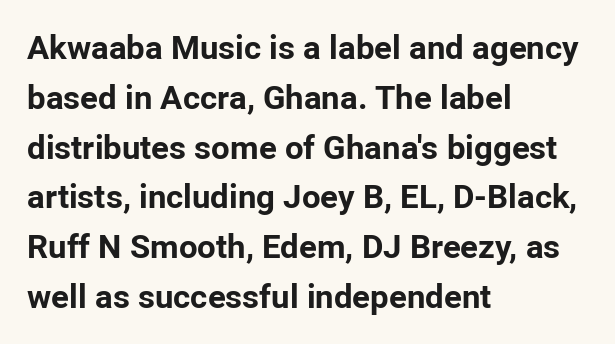
This sample uses an upright cut, with every glyph sitting square on the baseline. Grotesque or geometric, the face here clearly has no serifs. This rendering features lettering with no underline. A full-strength bold gives these letters their thick strokes. Think of a printed novel: that variable character pitch is what you see here. The text block is weighted toward the left margin, trailing off unevenly rightward.
